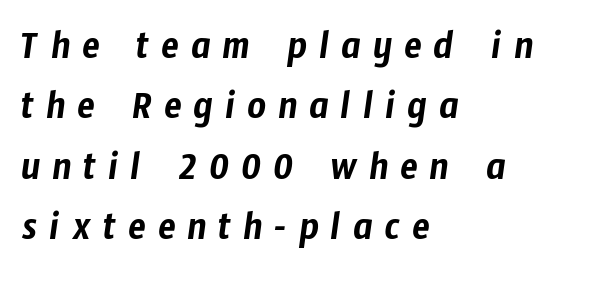
Q: Is the typeface a serif or a sans-serif typeface? A: Sans-serif.
Q: Is the text underlined? A: No.
Q: How is the paragraph aligned? A: Left-aligned.
Q: Is the spacing between letters normal or unusually wide? A: Unusually wide.
Q: Is the spacing between lines tight, normal or loose? A: Normal.
Q: Width (condensed, normal, or wide)? A: Condensed.
Q: Stroke contrast? A: Low.
Q: x-height? A: Medium.
Q: Monospaced? A: No.
